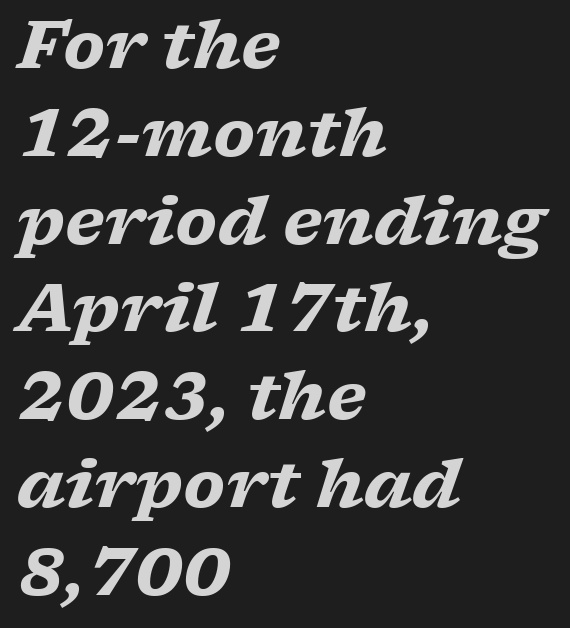
The image shows 66 px heavy, wide serif type, italic (leaning right); set left-aligned, normal line spacing (1.33x), normal letter spacing, not underlined; low stroke contrast and a medium x-height.
